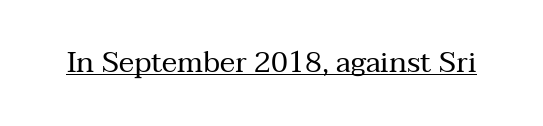
Q: Is the text bold? A: No.
Q: Is the text italic (slanted)? A: No, it is upright.
Q: Is the typeface a serif or a sans-serif typeface? A: Serif.
Q: Is the text underlined? A: Yes.
Q: Is the spacing between letters normal or unusually wide? A: Normal.
Q: Width (condensed, normal, or wide)? A: Normal.
Q: Stroke contrast? A: Medium.
Q: x-height? A: Medium.
Q: Monospaced? A: No.
